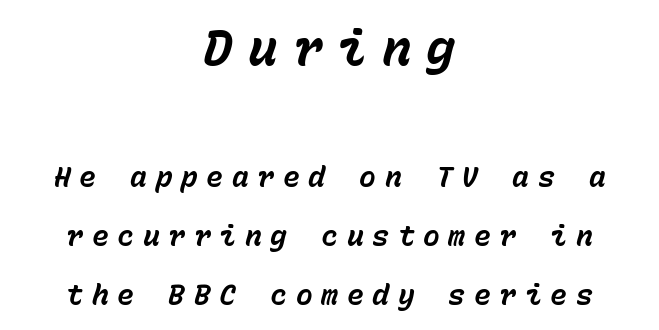
Q: Is the text bold? A: Yes.
Q: Is the text italic (slanted)? A: Yes, it leans right by about 15 degrees.
Q: Is the text underlined? A: No.
Q: How is the paragraph aligned? A: Centered.
Q: Is the spacing between letters normal or unusually wide? A: Unusually wide.
Q: Is the spacing between lines tight, normal or loose? A: Loose.
Q: Which block of text is set in a larger size, the first (top) or the second (bottom)? A: The first (top) one.
Q: Width (condensed, normal, or wide)? A: Normal.
Q: Stroke contrast? A: Low.
Q: x-height? A: Medium.
Q: Monospaced? A: Yes.
